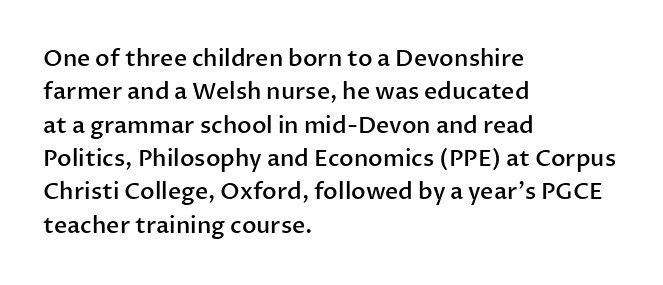
The image shows 23 px text type, upright; set left-aligned, normal line spacing (1.45x), normal letter spacing, not underlined.
